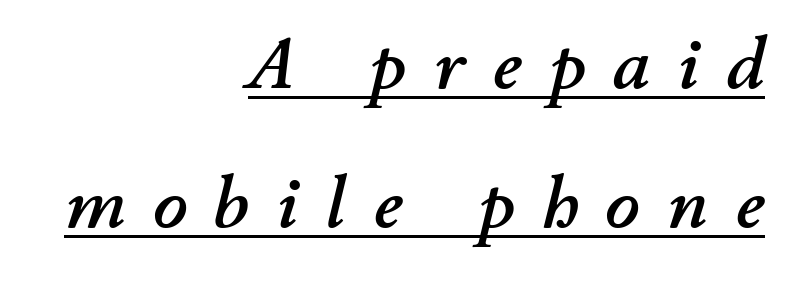
{"italic": "yes", "lean": "right", "slant_degrees": 11, "width": "normal", "stroke_contrast": "low", "x_height": "small", "monospaced": "no", "underline": "yes", "align": "right", "line_spacing_ratio": 1.85, "letter_spacing": "wide", "letter_spacing_em": 0.37, "glyph_px": 75}
